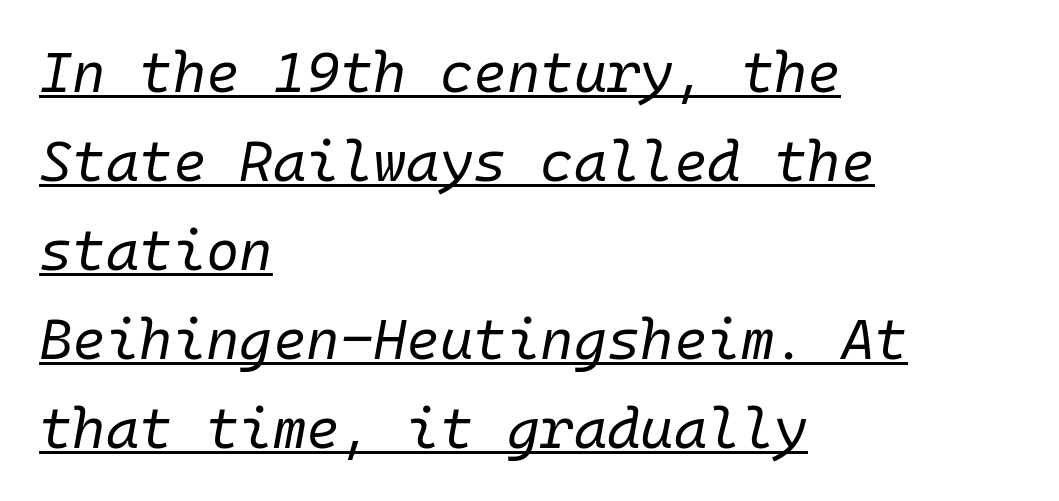
{"italic": "yes", "lean": "right", "slant_degrees": 10, "bold": "no", "weight": "regular", "width": "normal", "stroke_contrast": "low", "x_height": "medium", "monospaced": "yes", "underline": "yes", "align": "left", "line_spacing": "normal", "line_spacing_ratio": 1.56, "letter_spacing": "normal", "letter_spacing_em": 0.0, "glyph_px": 57}
